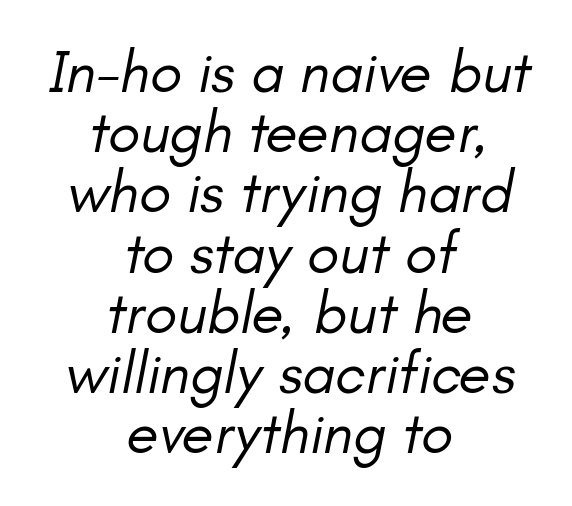
Q: Is the text bold? A: No.
Q: Is the text italic (slanted)? A: Yes, it leans right by about 11 degrees.
Q: Is the text underlined? A: No.
Q: How is the paragraph aligned? A: Centered.
Q: Is the spacing between letters normal or unusually wide? A: Normal.
Q: Is the spacing between lines tight, normal or loose? A: Tight.
Q: Width (condensed, normal, or wide)? A: Normal.
Q: Stroke contrast? A: Low.
Q: x-height? A: Small.
Q: Monospaced? A: No.
